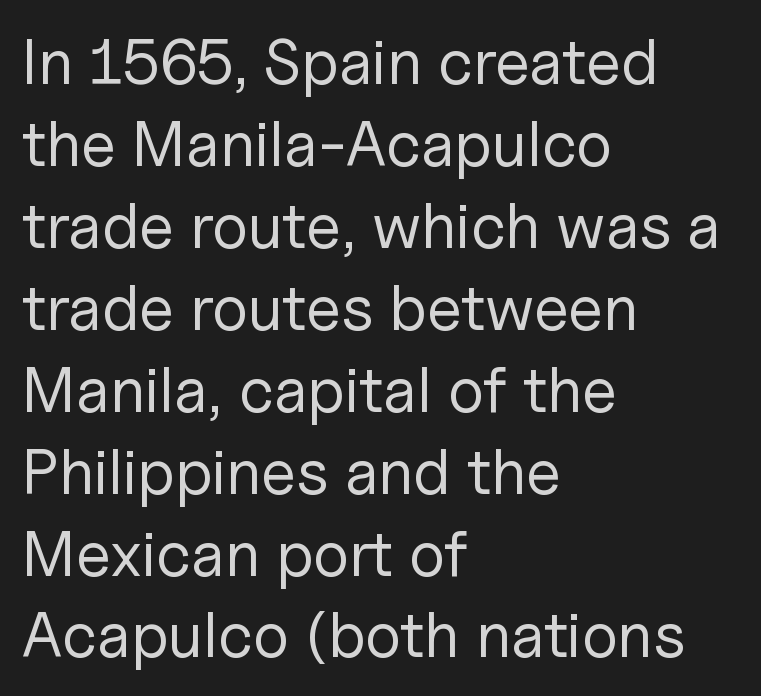
Q: Is the text bold? A: No.
Q: Is the text italic (slanted)? A: No, it is upright.
Q: Is the typeface a serif or a sans-serif typeface? A: Sans-serif.
Q: Is the text underlined? A: No.
Q: How is the paragraph aligned? A: Left-aligned.
Q: Is the spacing between letters normal or unusually wide? A: Normal.
Q: Is the spacing between lines tight, normal or loose? A: Normal.
Q: Width (condensed, normal, or wide)? A: Normal.
Q: Stroke contrast? A: Low.
Q: x-height? A: Medium.
Q: Monospaced? A: No.
